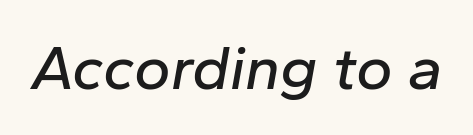
The image shows 62 px text type, italic (leaning right); set normal letter spacing, not underlined; low stroke contrast and a medium x-height.
